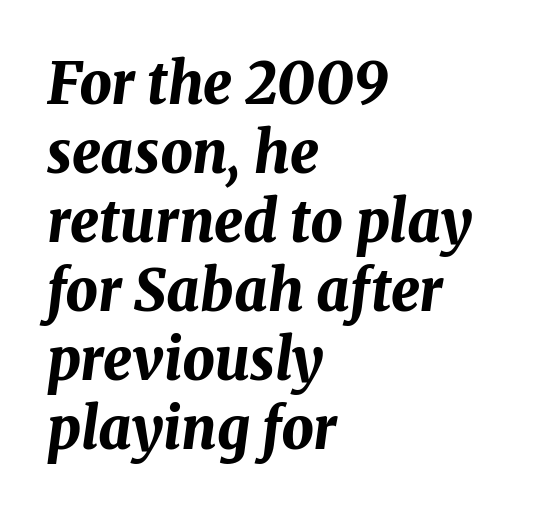
Q: Is the text bold? A: Yes.
Q: Is the text italic (slanted)? A: Yes, it leans right by about 8 degrees.
Q: Is the text underlined? A: No.
Q: How is the paragraph aligned? A: Left-aligned.
Q: Is the spacing between letters normal or unusually wide? A: Normal.
Q: Width (condensed, normal, or wide)? A: Normal.
Q: Stroke contrast? A: Medium.
Q: x-height? A: Medium.
Q: Monospaced? A: No.
